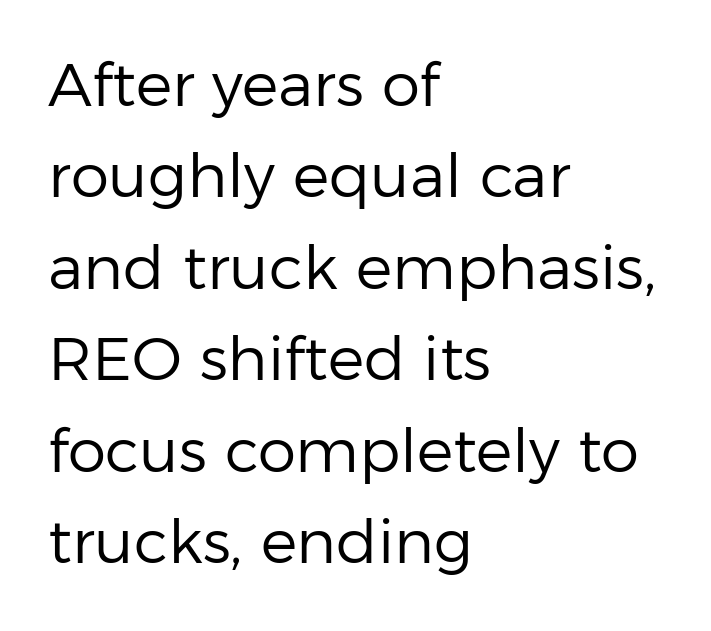
{"serif": "no", "italic": "no", "bold": "no", "weight": "regular", "width": "normal", "stroke_contrast": "low", "x_height": "medium", "monospaced": "no", "underline": "no", "align": "left", "line_spacing": "normal", "line_spacing_ratio": 1.5, "letter_spacing": "normal", "letter_spacing_em": 0.0, "glyph_px": 61}
